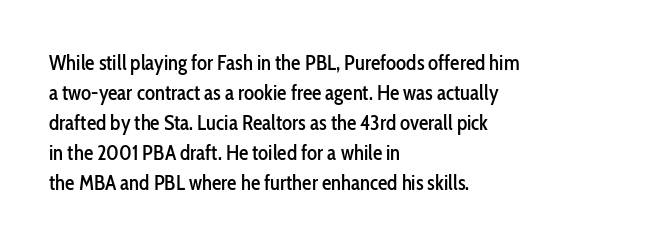
Q: Is the text italic (slanted)? A: No, it is upright.
Q: Is the text underlined? A: No.
Q: How is the paragraph aligned? A: Left-aligned.
Q: Is the spacing between letters normal or unusually wide? A: Normal.
Q: Is the spacing between lines tight, normal or loose? A: Normal.
